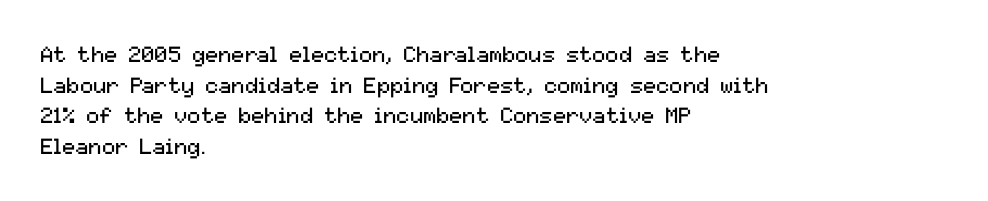
{"italic": "no", "bold": "no", "underline": "no", "align": "left", "line_spacing": "normal", "line_spacing_ratio": 1.39, "letter_spacing": "normal", "letter_spacing_em": 0.0, "glyph_px": 22}
